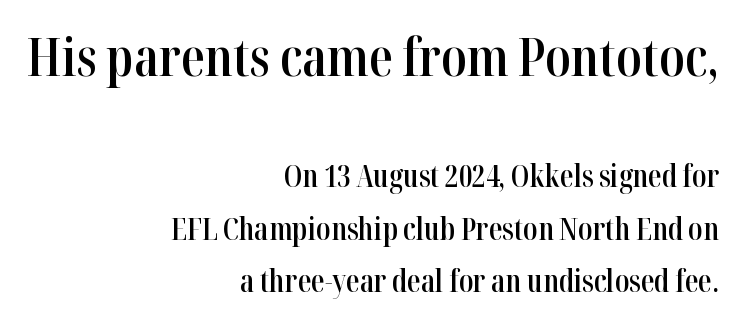
You get the large type first, then a drop to smaller type. Slightly chunky letters — semibold, I'd say, not full bold. Ascenders rise straight up at ninety degrees. Observe the serifs anchoring each vertical stroke in this sample. Line endings align vertically; line beginnings do not.
